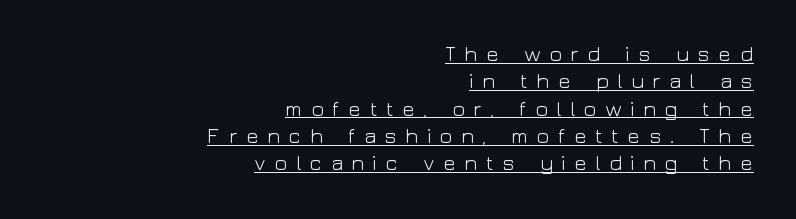
{"italic": "no", "bold": "no", "underline": "yes", "align": "right", "line_spacing": "normal", "line_spacing_ratio": 1.3, "letter_spacing": "wide", "letter_spacing_em": 0.39, "glyph_px": 21}
